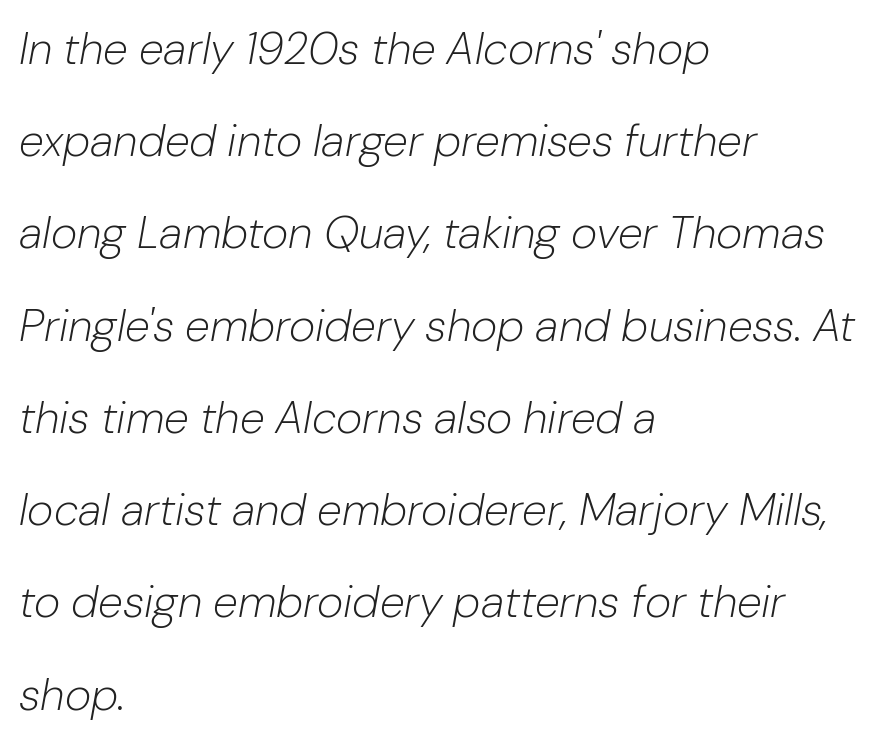
{"italic": "yes", "lean": "right", "slant_degrees": 10, "bold": "no", "weight": "light", "width": "normal", "stroke_contrast": "low", "x_height": "medium", "monospaced": "no", "underline": "no", "align": "left", "line_spacing": "loose", "line_spacing_ratio": 2.05, "letter_spacing": "normal", "letter_spacing_em": 0.0, "glyph_px": 45}
